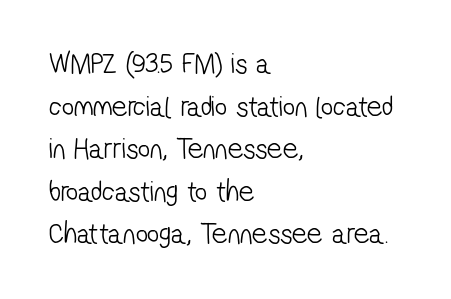
Q: Is the text bold? A: No.
Q: Is the typeface a serif or a sans-serif typeface? A: Sans-serif.
Q: Is the text underlined? A: No.
Q: How is the paragraph aligned? A: Left-aligned.
Q: Is the spacing between letters normal or unusually wide? A: Normal.
Q: Is the spacing between lines tight, normal or loose? A: Normal.
Q: Width (condensed, normal, or wide)? A: Condensed.
Q: Stroke contrast? A: Low.
Q: x-height? A: Medium.
Q: Monospaced? A: No.
